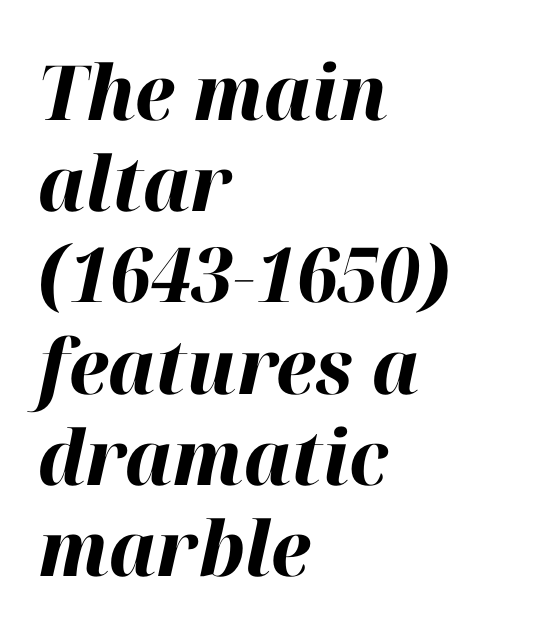
A bare baseline throughout the passage. Heavy, bold letterforms. Each word holds together tightly as a unit, with standard inter-letter gaps. This sample has the flowing, uneven cadence of proportional lettering. A student would call this left alignment; a typographer would say flush left, rag right.
